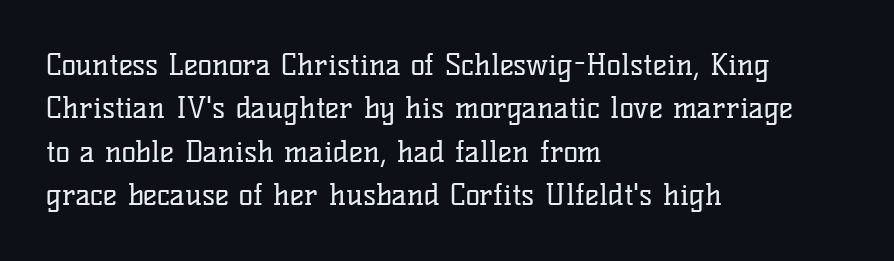
{"serif": "yes", "italic": "no", "bold": "no", "weight": "regular", "width": "normal", "stroke_contrast": "low", "x_height": "medium", "monospaced": "no", "underline": "no", "align": "left", "line_spacing": "normal", "line_spacing_ratio": 1.45, "letter_spacing": "normal", "letter_spacing_em": 0.0, "glyph_px": 30}
